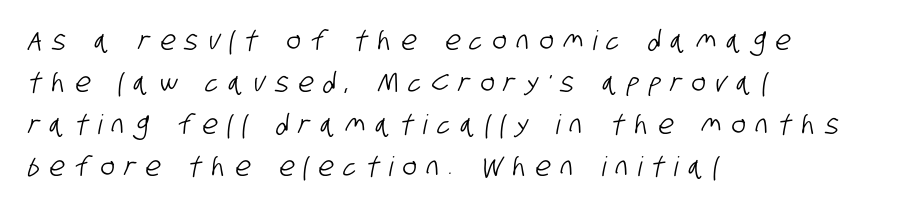
Decoration check: the copy has no underline. Whoever set this chose a conventional vertical rhythm. Someone cranked the tracking dial way up on this one. The compositor pushed each line to the left boundary.
